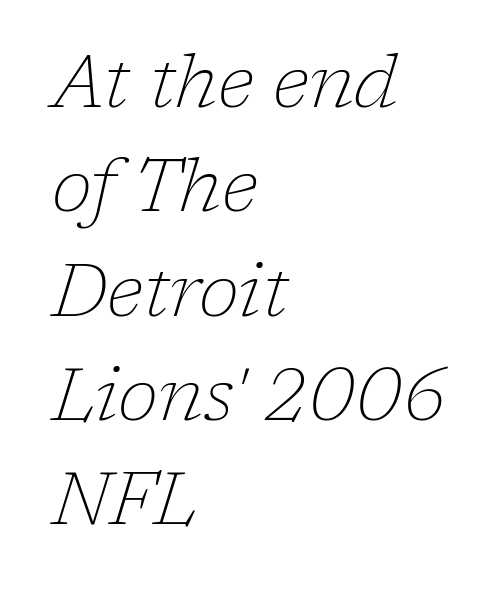
Q: Is the text bold? A: No.
Q: Is the text italic (slanted)? A: Yes, it leans right by about 17 degrees.
Q: Is the typeface a serif or a sans-serif typeface? A: Serif.
Q: Is the text underlined? A: No.
Q: How is the paragraph aligned? A: Left-aligned.
Q: Is the spacing between letters normal or unusually wide? A: Normal.
Q: Is the spacing between lines tight, normal or loose? A: Normal.
Q: Width (condensed, normal, or wide)? A: Normal.
Q: Stroke contrast? A: Low.
Q: x-height? A: Medium.
Q: Monospaced? A: No.
